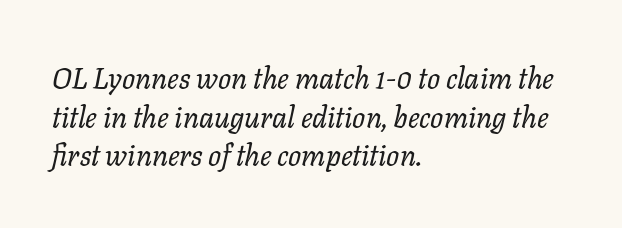
Q: Is the text bold? A: No.
Q: Is the text italic (slanted)? A: Yes, it leans right by about 11 degrees.
Q: Is the text underlined? A: No.
Q: How is the paragraph aligned? A: Left-aligned.
Q: Is the spacing between letters normal or unusually wide? A: Normal.
Q: Is the spacing between lines tight, normal or loose? A: Normal.
Q: Width (condensed, normal, or wide)? A: Normal.
Q: Stroke contrast? A: Low.
Q: x-height? A: Medium.
Q: Monospaced? A: No.
